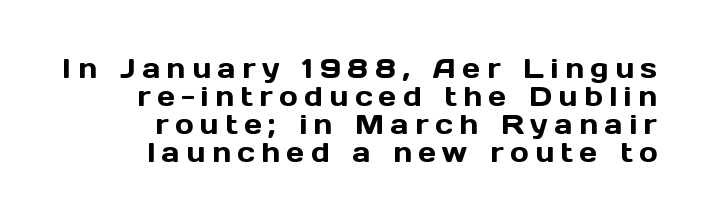
{"serif": "no", "italic": "no", "width": "normal", "x_height": "medium", "monospaced": "no", "underline": "no", "align": "right", "line_spacing": "tight", "line_spacing_ratio": 1.0, "letter_spacing": "wide", "letter_spacing_em": 0.23, "glyph_px": 28}
